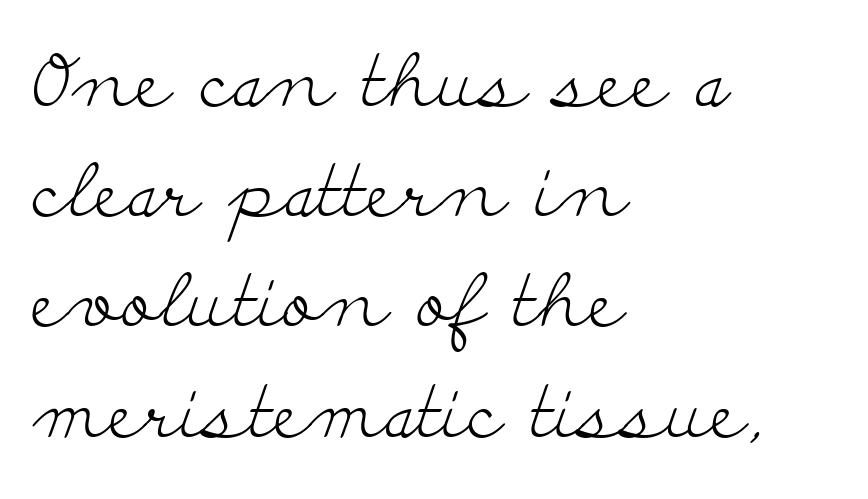
The image shows 73 px light, wide serif type; set left-aligned, normal line spacing (1.51x), normal letter spacing, not underlined; low stroke contrast and a small x-height.
